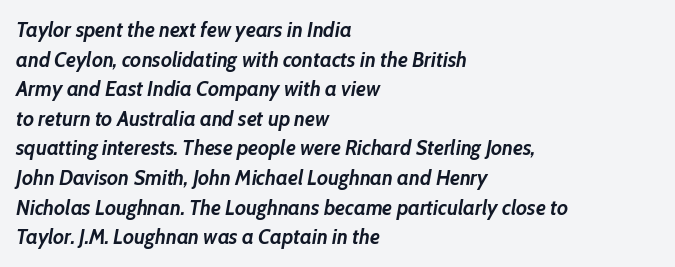
Q: Is the text bold? A: Yes.
Q: Is the text italic (slanted)? A: Yes, it leans right by about 10 degrees.
Q: Is the text underlined? A: No.
Q: How is the paragraph aligned? A: Left-aligned.
Q: Is the spacing between letters normal or unusually wide? A: Normal.
Q: Is the spacing between lines tight, normal or loose? A: Normal.
